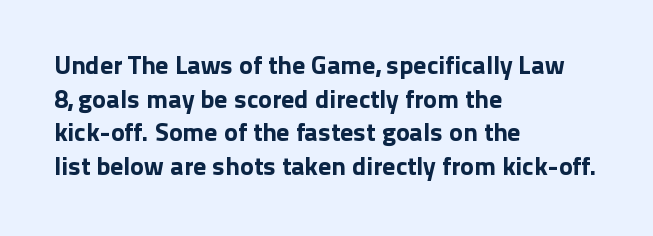
{"italic": "no", "underline": "no", "align": "left", "line_spacing": "normal", "line_spacing_ratio": 1.29, "letter_spacing": "normal", "letter_spacing_em": 0.0, "glyph_px": 26}
